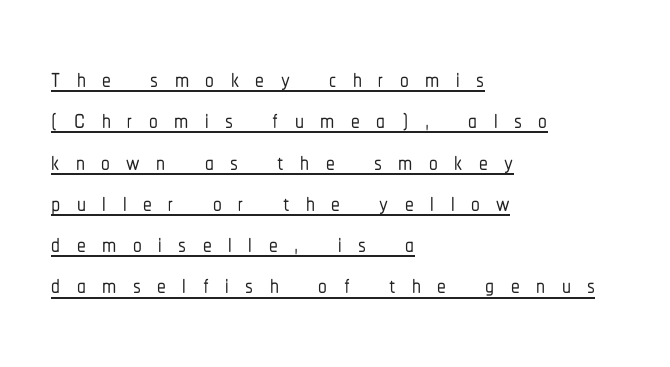
{"serif": "no", "italic": "no", "width": "condensed", "stroke_contrast": "low", "x_height": "medium", "monospaced": "no", "underline": "yes", "align": "left", "line_spacing_ratio": 1.18, "letter_spacing": "wide", "letter_spacing_em": 0.47, "glyph_px": 35}
